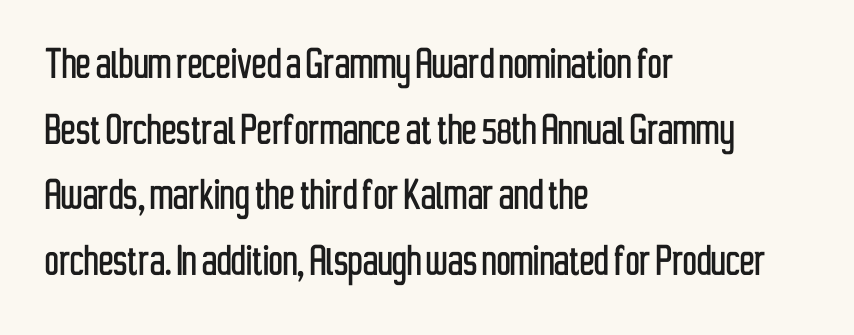
Q: Is the text italic (slanted)? A: No, it is upright.
Q: Is the typeface a serif or a sans-serif typeface? A: Sans-serif.
Q: Is the text underlined? A: No.
Q: How is the paragraph aligned? A: Left-aligned.
Q: Is the spacing between letters normal or unusually wide? A: Normal.
Q: Is the spacing between lines tight, normal or loose? A: Normal.
Q: Width (condensed, normal, or wide)? A: Condensed.
Q: Stroke contrast? A: Low.
Q: x-height? A: Medium.
Q: Monospaced? A: No.
